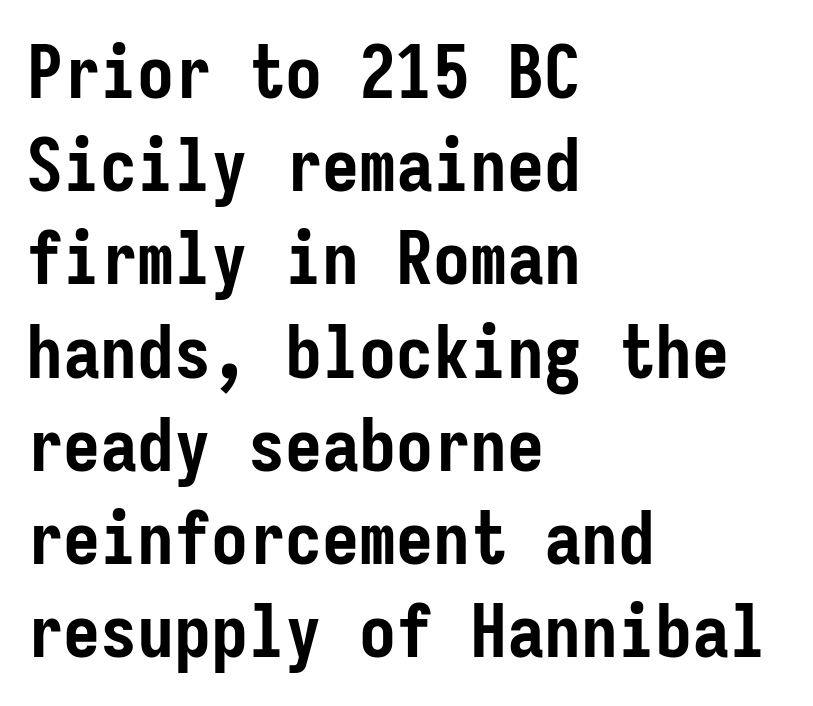
The image shows 74 px semibold, condensed sans-serif type, upright, monospaced; set left-aligned, normal line spacing (1.26x), normal letter spacing, not underlined; low stroke contrast and a medium x-height.
